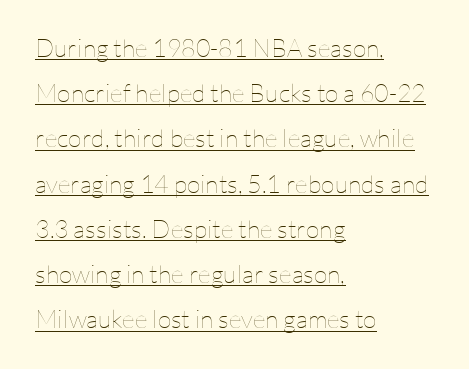
Bold? No — there's no thickening of the strokes. Glyph-to-glyph distance matches everyday printed text. Visually the block forms a straight wall on the left and a jagged coastline on the right. Tall strokes in this sample are plumb rather than angled. These characters rest on top of a visible drawn line.
